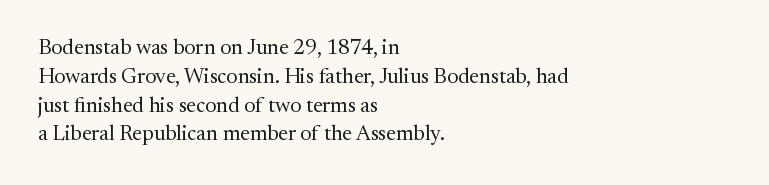
Each new line begins a customary step beneath the previous one. Stems here are at most as thick as an everyday book face. Words appear dense and cohesive because spacing is normal. Descenders hang freely into open space. The axis of the letterforms is exactly vertical.
